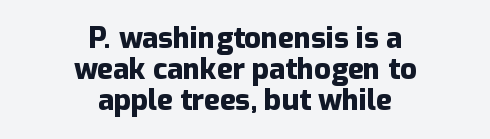
{"serif": "no", "italic": "no", "bold": "yes", "weight": "heavy", "width": "normal", "stroke_contrast": "low", "x_height": "medium", "monospaced": "no", "underline": "no", "align": "center", "line_spacing": "tight", "line_spacing_ratio": 1.07, "letter_spacing": "normal", "letter_spacing_em": 0.0, "glyph_px": 29}
